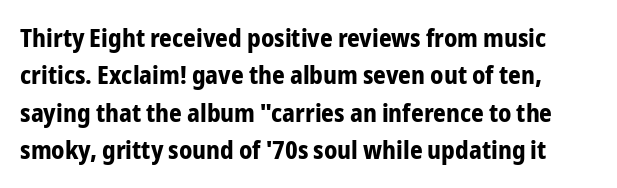
Q: Is the text bold? A: Yes.
Q: Is the text italic (slanted)? A: No, it is upright.
Q: Is the text underlined? A: No.
Q: Is the spacing between letters normal or unusually wide? A: Normal.
Q: Is the spacing between lines tight, normal or loose? A: Normal.
